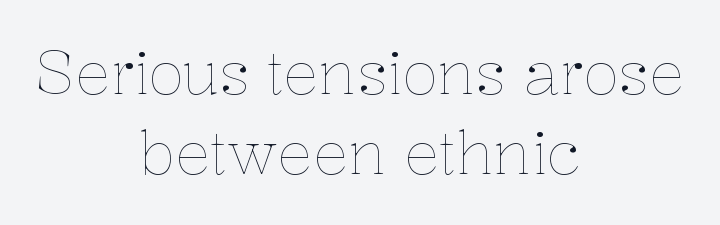
The image shows 59 px thin type, upright; set centered, normal line spacing (1.36x), normal letter spacing, not underlined; low stroke contrast and a medium x-height.
